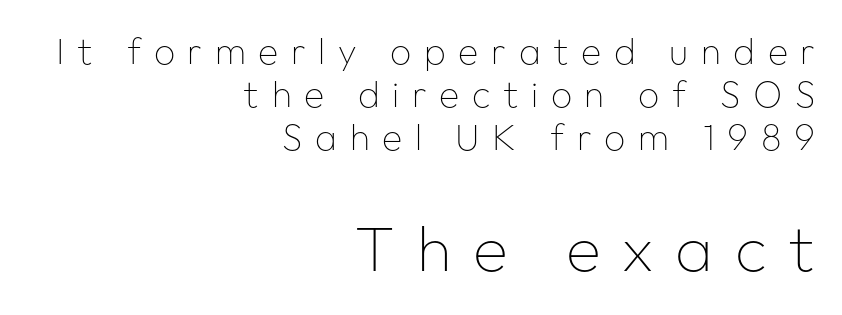
{"serif": "no", "italic": "no", "bold": "no", "weight": "thin", "width": "normal", "stroke_contrast": "low", "x_height": "medium", "monospaced": "no", "underline": "no", "align": "right", "line_spacing_ratio": 1.16, "letter_spacing": "wide", "letter_spacing_em": 0.34, "larger_block": "second", "size_ratio": 1.73, "glyph_px": 64}
